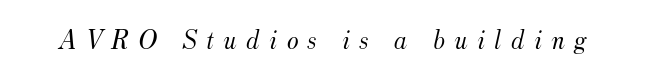
Q: Is the text bold? A: No.
Q: Is the text italic (slanted)? A: Yes, it leans right by about 12 degrees.
Q: Is the typeface a serif or a sans-serif typeface? A: Serif.
Q: Is the text underlined? A: No.
Q: Is the spacing between letters normal or unusually wide? A: Unusually wide.
Q: Width (condensed, normal, or wide)? A: Normal.
Q: Stroke contrast? A: Medium.
Q: x-height? A: Small.
Q: Monospaced? A: No.
